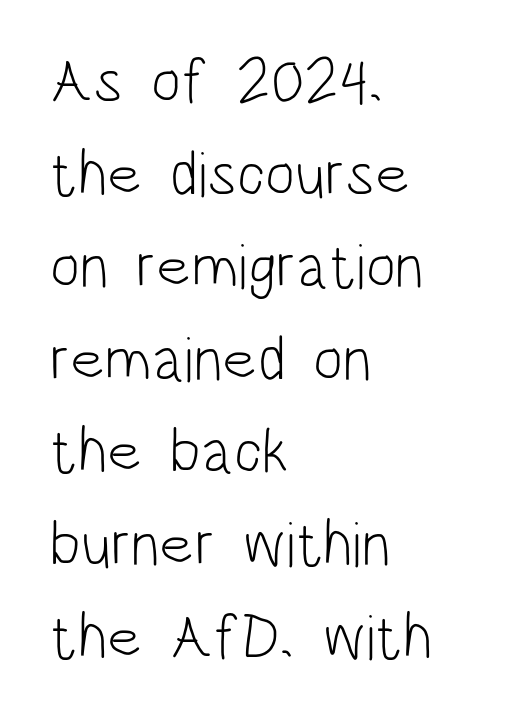
Q: Is the text bold? A: No.
Q: Is the text italic (slanted)? A: No, it is upright.
Q: Is the typeface a serif or a sans-serif typeface? A: Sans-serif.
Q: Is the text underlined? A: No.
Q: How is the paragraph aligned? A: Left-aligned.
Q: Is the spacing between letters normal or unusually wide? A: Normal.
Q: Is the spacing between lines tight, normal or loose? A: Normal.
Q: Width (condensed, normal, or wide)? A: Condensed.
Q: Stroke contrast? A: Low.
Q: x-height? A: Large.
Q: Monospaced? A: No.
